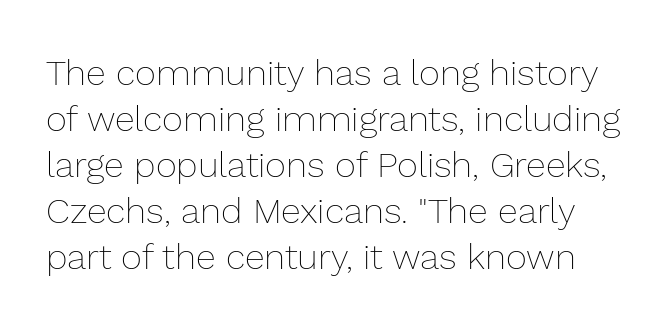
{"italic": "no", "bold": "no", "weight": "thin", "width": "normal", "stroke_contrast": "low", "x_height": "medium", "monospaced": "no", "underline": "no", "line_spacing": "normal", "line_spacing_ratio": 1.28, "letter_spacing": "normal", "letter_spacing_em": 0.0, "glyph_px": 36}
